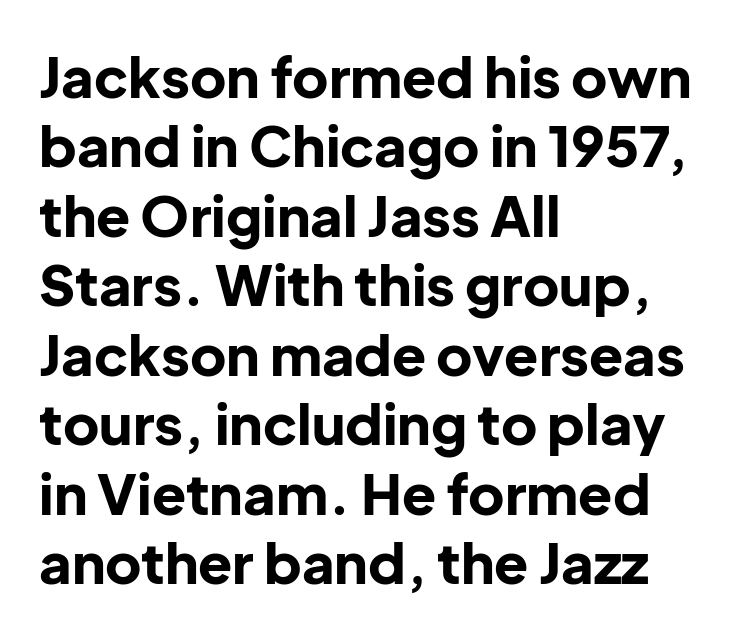
{"serif": "no", "italic": "no", "bold": "yes", "weight": "bold", "width": "normal", "stroke_contrast": "low", "x_height": "medium", "monospaced": "no", "underline": "no", "align": "left", "line_spacing_ratio": 1.24, "letter_spacing": "normal", "letter_spacing_em": 0.0, "glyph_px": 56}
